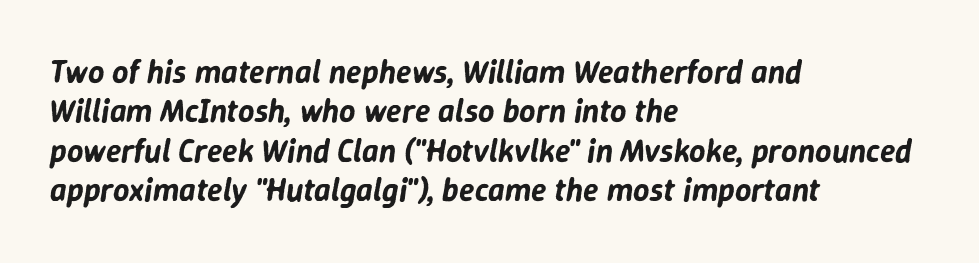
Posture: slanted. The passage is arranged the way most books set body copy — flush left. A clean baseline with only descenders dipping below it. Note the varied advance widths — an 'i' is clearly narrower than an 'm'. The type is set solid horizontally, with unmodified tracking.
